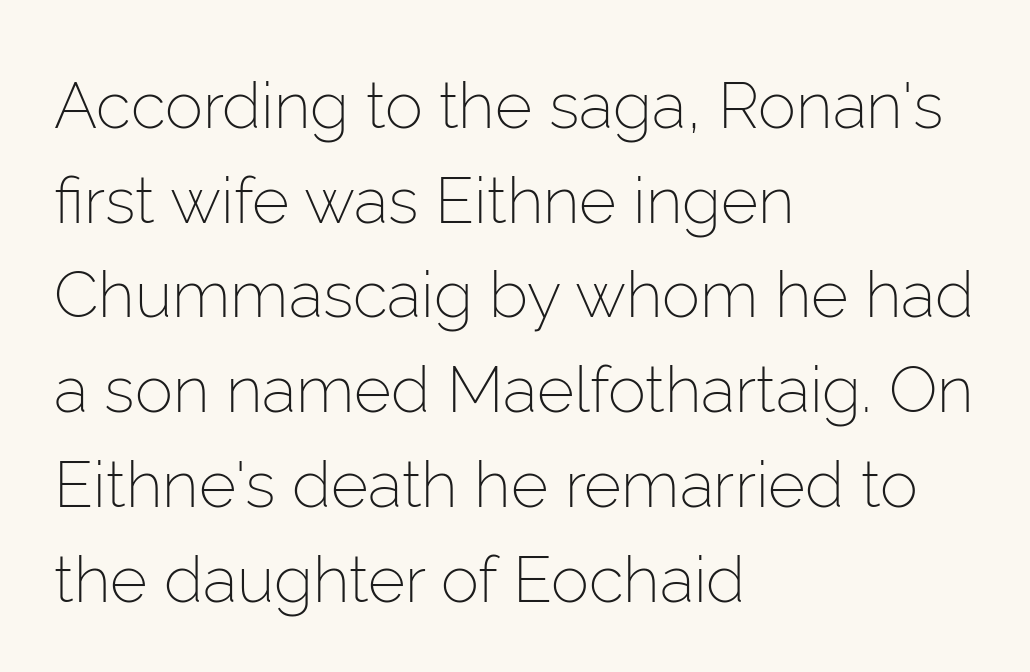
Q: Is the text bold? A: No.
Q: Is the text italic (slanted)? A: No, it is upright.
Q: Is the typeface a serif or a sans-serif typeface? A: Sans-serif.
Q: Is the text underlined? A: No.
Q: How is the paragraph aligned? A: Left-aligned.
Q: Is the spacing between letters normal or unusually wide? A: Normal.
Q: Is the spacing between lines tight, normal or loose? A: Normal.
Q: Width (condensed, normal, or wide)? A: Normal.
Q: Stroke contrast? A: Low.
Q: x-height? A: Medium.
Q: Monospaced? A: No.
